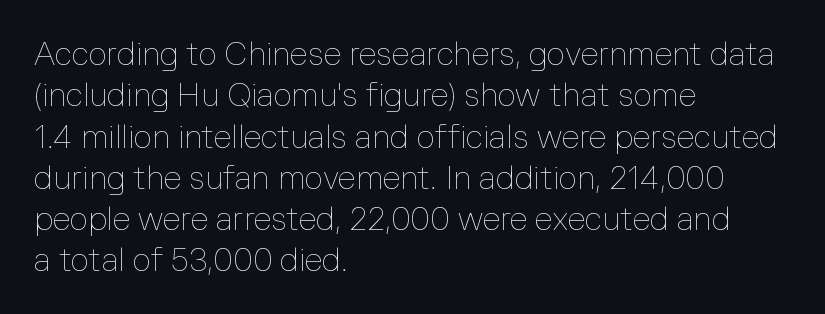
The image shows 32 px thin type, upright; set left-aligned, normal line spacing (1.29x), normal letter spacing, not underlined; low stroke contrast and a medium x-height.
